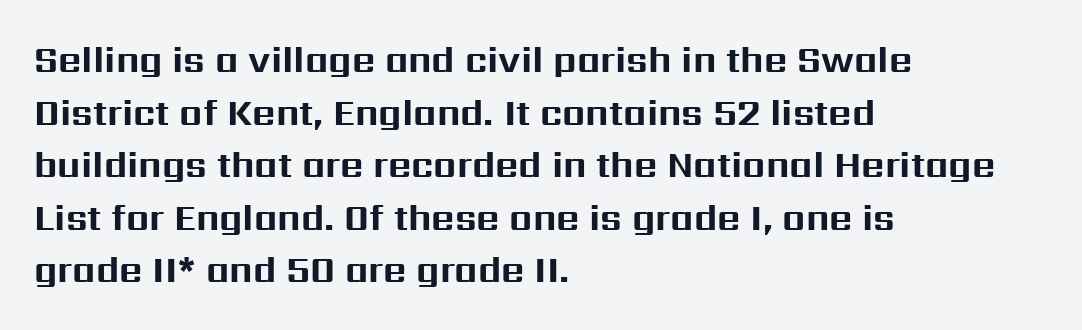
Q: Is the text bold? A: Yes.
Q: Is the text italic (slanted)? A: No, it is upright.
Q: Is the typeface a serif or a sans-serif typeface? A: Sans-serif.
Q: Is the text underlined? A: No.
Q: How is the paragraph aligned? A: Left-aligned.
Q: Is the spacing between letters normal or unusually wide? A: Normal.
Q: Is the spacing between lines tight, normal or loose? A: Normal.
Q: Width (condensed, normal, or wide)? A: Normal.
Q: Stroke contrast? A: Medium.
Q: x-height? A: Medium.
Q: Monospaced? A: No.
